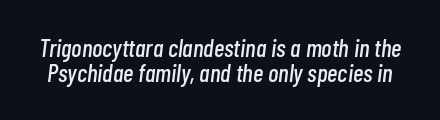
The horizontal fit of the characters is conventional and even. Observe the lean: these are italic letterforms. Descender tails drop into unmarked territory. Summary of vertical rhythm: compact, with narrow interline spacing.
